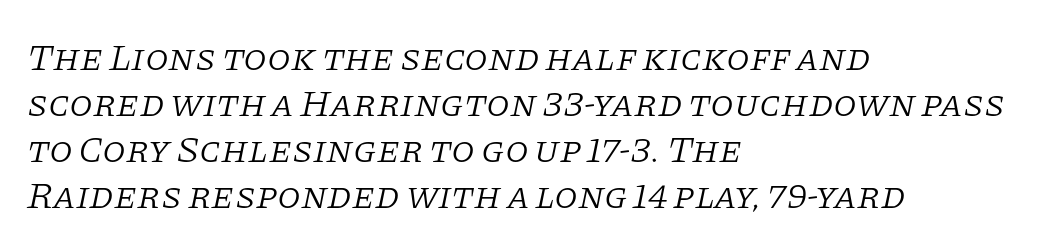
Horizontally, the lines are justified to the leading edge only. Rule under the text: the space is simply empty. The face used here is rendered with its standard letterfit. Rendered with sloped, italic letterforms. The passage shown is not bold in any degree.
